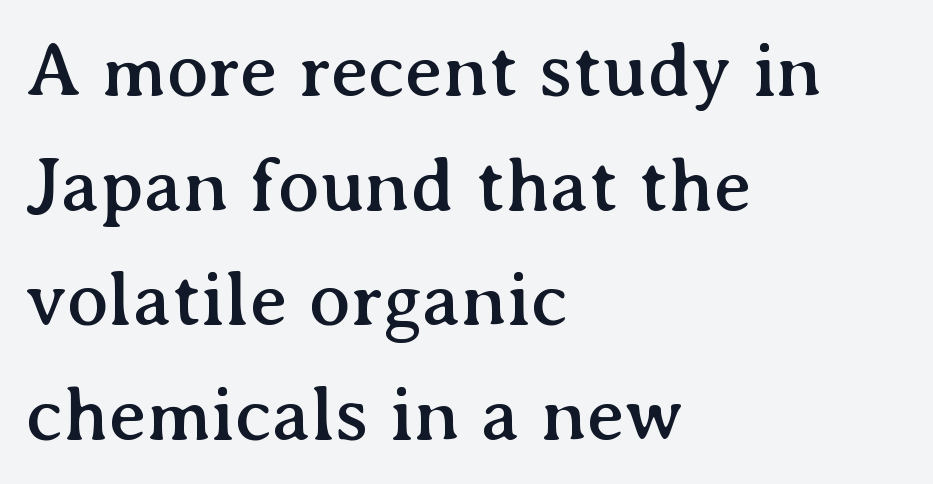
The image shows 78 px serif type, upright; set left-aligned, normal line spacing (1.47x), normal letter spacing, not underlined; medium stroke contrast and a medium x-height.
